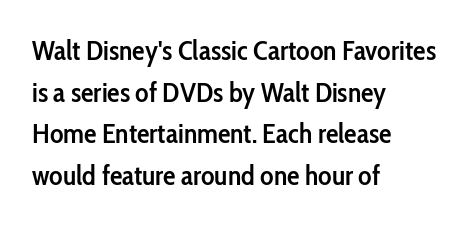
{"serif": "no", "italic": "no", "bold": "semi", "weight": "semibold", "width": "condensed", "stroke_contrast": "low", "x_height": "medium", "monospaced": "no", "underline": "no", "align": "left", "line_spacing": "normal", "line_spacing_ratio": 1.49, "letter_spacing": "normal", "letter_spacing_em": 0.0, "glyph_px": 28}
